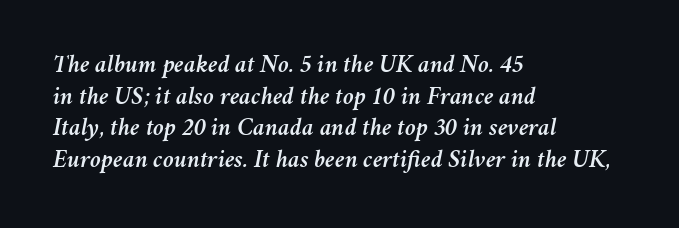
The image shows 25 px text type, italic (leaning right); set left-aligned, normal line spacing (1.27x), normal letter spacing, not underlined.
